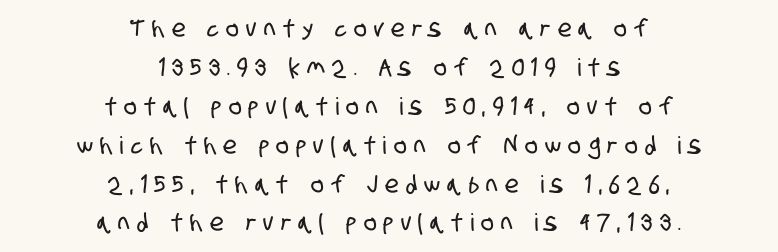
The image shows 24 px text type; set centered, normal line spacing (1.62x), unusually wide letter spacing (+0.31 em), not underlined.
